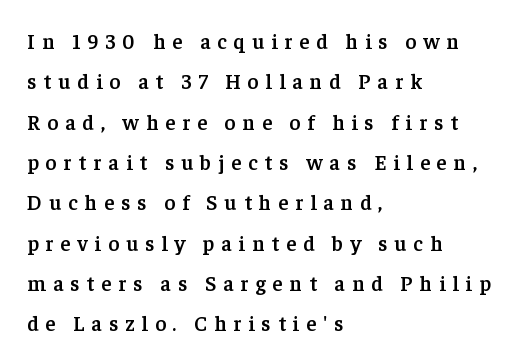
Each new line begins a long way beneath the previous one. Compared with a centered layout, this one pins lines to the left instead. Observe the wide spacing: letters keep a clear distance from each other. The letters stand straight up with perfectly vertical stems.
